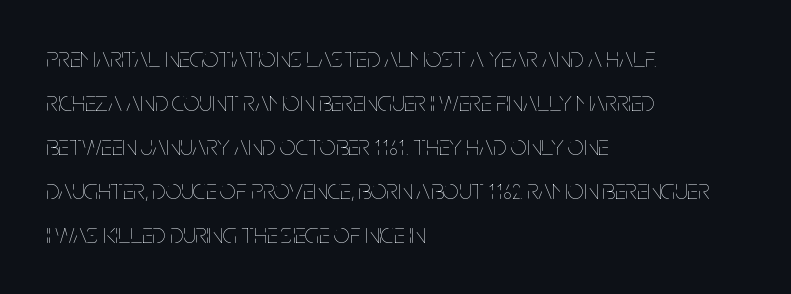
Q: Is the text bold? A: No.
Q: Is the text italic (slanted)? A: No, it is upright.
Q: Is the text underlined? A: No.
Q: How is the paragraph aligned? A: Left-aligned.
Q: Is the spacing between letters normal or unusually wide? A: Normal.
Q: Is the spacing between lines tight, normal or loose? A: Normal.
Q: Width (condensed, normal, or wide)? A: Condensed.
Q: Stroke contrast? A: Low.
Q: x-height? A: Large.
Q: Monospaced? A: No.
